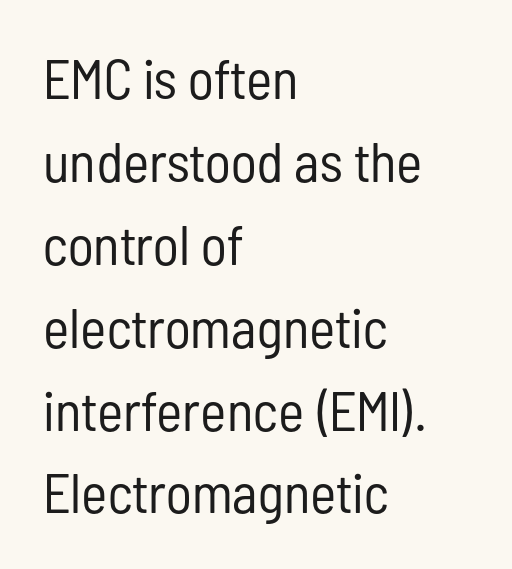
Q: Is the text bold? A: No.
Q: Is the text italic (slanted)? A: No, it is upright.
Q: Is the typeface a serif or a sans-serif typeface? A: Sans-serif.
Q: Is the text underlined? A: No.
Q: How is the paragraph aligned? A: Left-aligned.
Q: Is the spacing between letters normal or unusually wide? A: Normal.
Q: Is the spacing between lines tight, normal or loose? A: Normal.
Q: Width (condensed, normal, or wide)? A: Condensed.
Q: Stroke contrast? A: Low.
Q: x-height? A: Medium.
Q: Monospaced? A: No.
